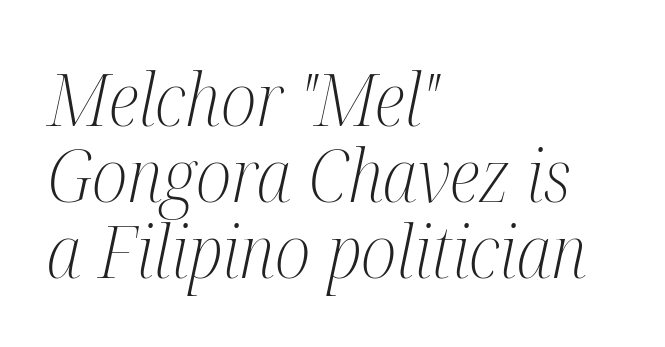
The image shows 73 px light, condensed serif type, italic (leaning right); set left-aligned, tight line spacing (1.04x), normal letter spacing, not underlined; medium stroke contrast and a medium x-height.
